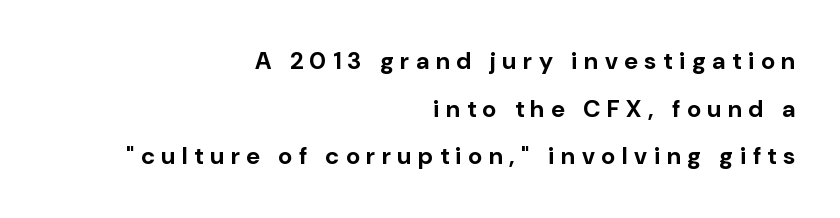
Q: Is the text bold? A: Yes.
Q: Is the text italic (slanted)? A: No, it is upright.
Q: Is the text underlined? A: No.
Q: How is the paragraph aligned? A: Right-aligned.
Q: Is the spacing between letters normal or unusually wide? A: Unusually wide.
Q: Is the spacing between lines tight, normal or loose? A: Loose.
